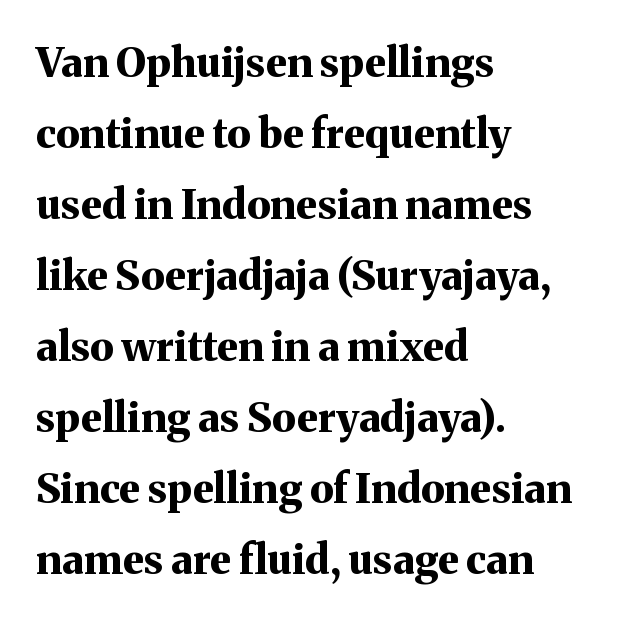
The glyphs in this specimen are seriffed. These lines are set flush left with a ragged right edge. No extra tracking has been applied to these lines. Set as a true bold cut, around the 700 mark. A clean baseline with only descenders dipping below it.
